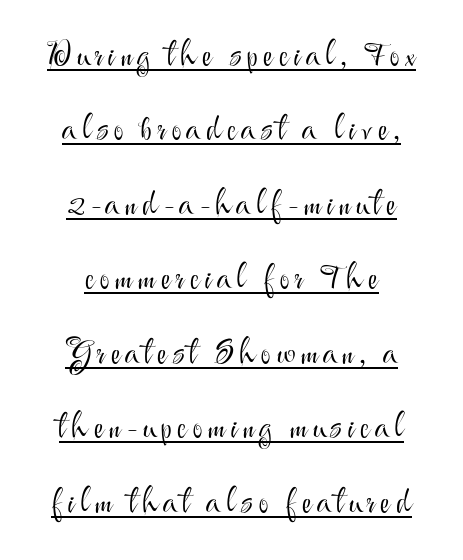
The image shows 34 px light sans-serif type; set centered, loose line spacing (2.19x), underlined; medium stroke contrast and a small x-height.
